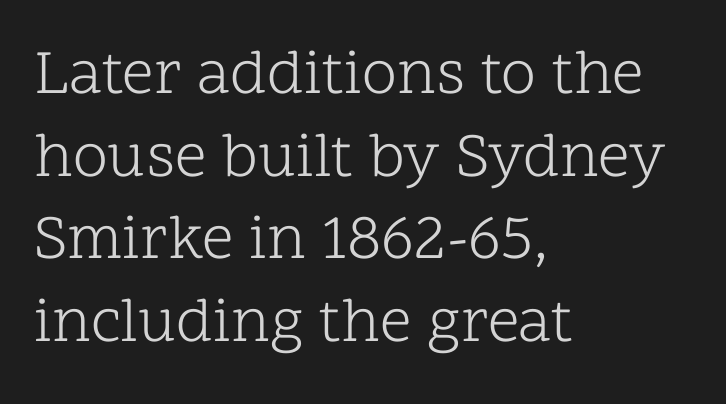
Q: Is the text bold? A: No.
Q: Is the text italic (slanted)? A: No, it is upright.
Q: Is the typeface a serif or a sans-serif typeface? A: Serif.
Q: Is the text underlined? A: No.
Q: How is the paragraph aligned? A: Left-aligned.
Q: Is the spacing between letters normal or unusually wide? A: Normal.
Q: Is the spacing between lines tight, normal or loose? A: Normal.
Q: Width (condensed, normal, or wide)? A: Normal.
Q: Stroke contrast? A: Low.
Q: x-height? A: Medium.
Q: Monospaced? A: No.
